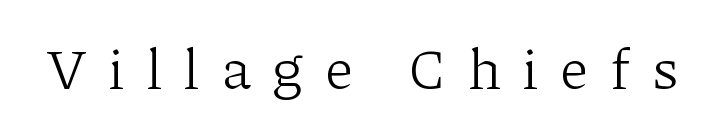
Q: Is the text bold? A: No.
Q: Is the text italic (slanted)? A: No, it is upright.
Q: Is the typeface a serif or a sans-serif typeface? A: Serif.
Q: Is the text underlined? A: No.
Q: Is the spacing between letters normal or unusually wide? A: Unusually wide.
Q: Width (condensed, normal, or wide)? A: Normal.
Q: Stroke contrast? A: Low.
Q: x-height? A: Medium.
Q: Monospaced? A: No.
